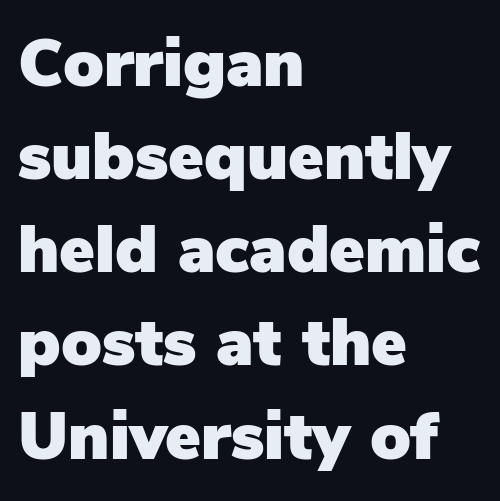
{"serif": "no", "italic": "no", "width": "normal", "stroke_contrast": "low", "x_height": "medium", "monospaced": "no", "underline": "no", "align": "left", "line_spacing": "normal", "line_spacing_ratio": 1.39, "letter_spacing": "normal", "letter_spacing_em": 0.0, "glyph_px": 67}
